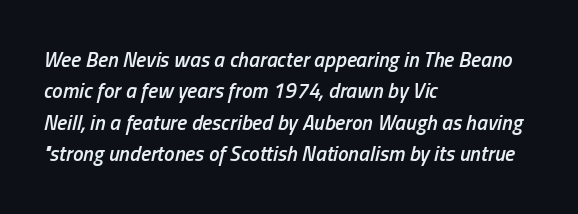
Q: Is the text bold? A: Semi-bold.
Q: Is the text italic (slanted)? A: Yes, it leans right by about 13 degrees.
Q: Is the text underlined? A: No.
Q: How is the paragraph aligned? A: Left-aligned.
Q: Is the spacing between letters normal or unusually wide? A: Normal.
Q: Is the spacing between lines tight, normal or loose? A: Normal.
